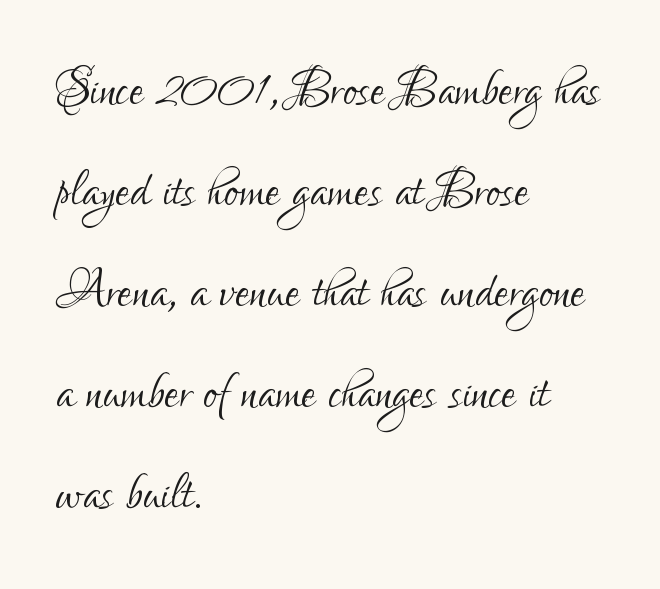
{"serif": "no", "bold": "no", "weight": "light", "width": "condensed", "stroke_contrast": "low", "x_height": "small", "monospaced": "no", "underline": "no", "align": "left", "line_spacing": "normal", "line_spacing_ratio": 1.53, "letter_spacing": "normal", "letter_spacing_em": 0.0, "glyph_px": 66}
